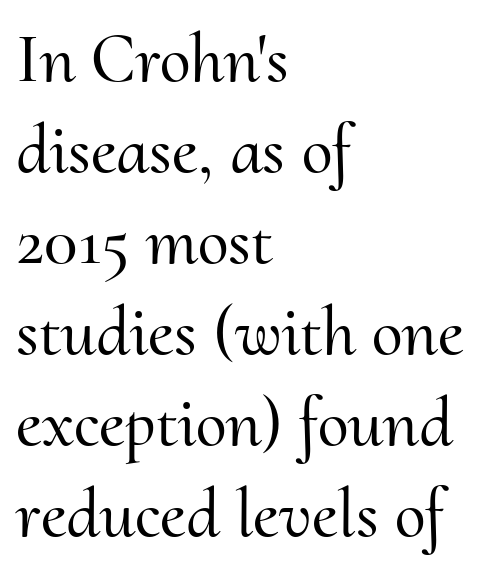
Quick note: underline off. This sample has the flowing, uneven cadence of proportional lettering. Unlike italic type, these characters show no tilt at all. If you drew a ruler down the left edge, every line would touch it. The horizontal fit of the characters is conventional and even. What's the leading like? Ordinary, nothing unusual.
